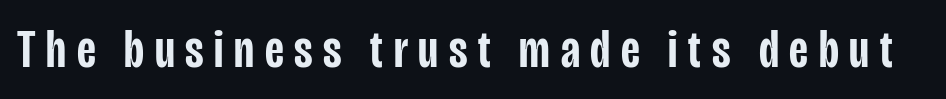
{"serif": "no", "italic": "no", "bold": "semi", "weight": "semibold", "width": "condensed", "stroke_contrast": "low", "x_height": "large", "monospaced": "no", "underline": "no", "letter_spacing": "wide", "letter_spacing_em": 0.2, "glyph_px": 53}
